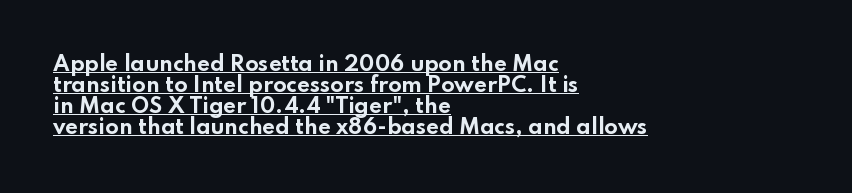
{"italic": "no", "bold": "yes", "underline": "yes", "align": "left", "line_spacing": "tight", "line_spacing_ratio": 1.05, "letter_spacing": "normal", "letter_spacing_em": 0.0, "glyph_px": 20}
